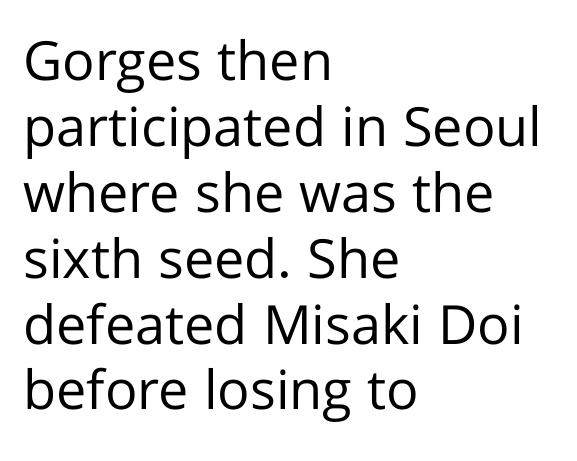
{"serif": "no", "italic": "no", "bold": "no", "weight": "regular", "width": "normal", "stroke_contrast": "low", "x_height": "medium", "monospaced": "no", "underline": "no", "align": "left", "line_spacing_ratio": 1.22, "letter_spacing": "normal", "letter_spacing_em": 0.0, "glyph_px": 54}
